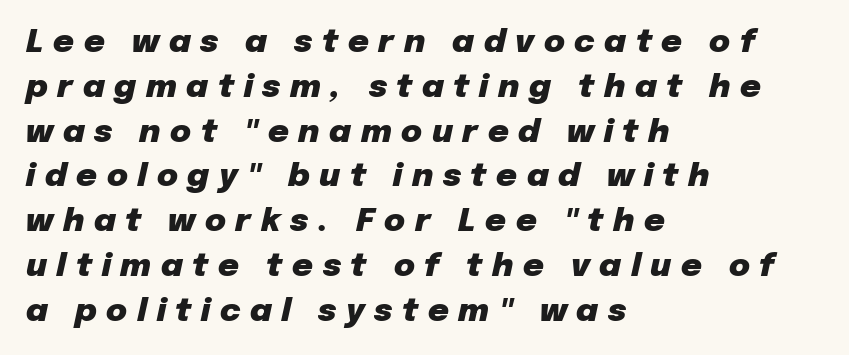
The image shows 32 px heavy type, italic (leaning right); set left-aligned, normal line spacing (1.4x), unusually wide letter spacing (+0.3 em), not underlined; low stroke contrast and a medium x-height.
